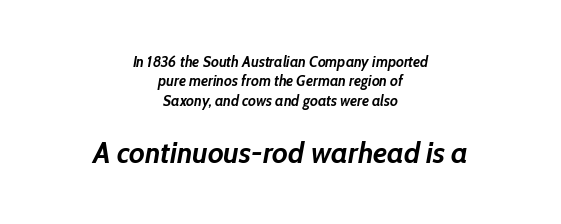
The face used here appears at its bigger size in the lower chunk. Only glyphs here, with clear space below each row. Is this a fixed-width face? No — the glyphs have proportional, varying widths. Caption: bold face, heavy strokes. Interline gaps are of average width in this sample. Does extra space separate the letters? No, they use regular spacing.
